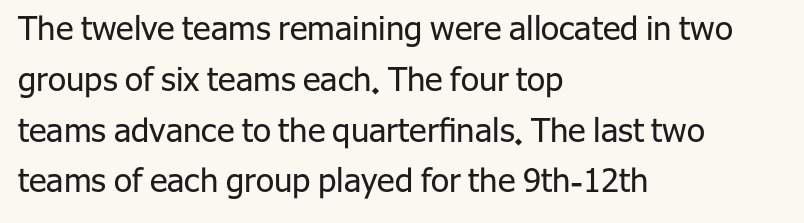
The image shows 33 px regular-weight sans-serif type, upright; set left-aligned, normal line spacing (1.54x), normal letter spacing, not underlined; low stroke contrast and a medium x-height.
